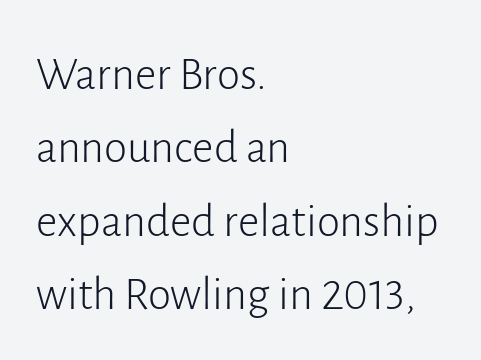
The image shows 47 px light sans-serif type, upright; set left-aligned, normal line spacing (1.56x), normal letter spacing, not underlined; low stroke contrast and a medium x-height.
